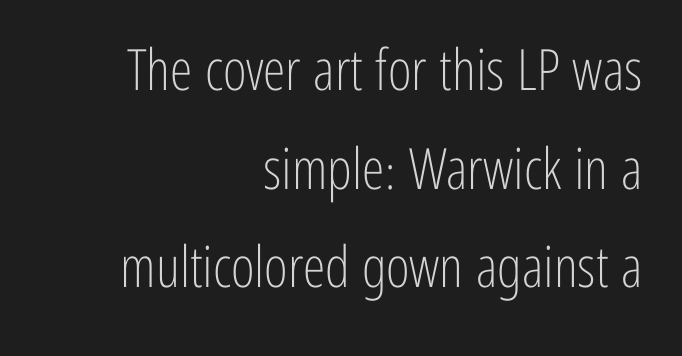
Q: Is the text bold? A: No.
Q: Is the text italic (slanted)? A: No, it is upright.
Q: Is the typeface a serif or a sans-serif typeface? A: Sans-serif.
Q: Is the text underlined? A: No.
Q: How is the paragraph aligned? A: Right-aligned.
Q: Is the spacing between letters normal or unusually wide? A: Normal.
Q: Width (condensed, normal, or wide)? A: Condensed.
Q: Stroke contrast? A: Low.
Q: x-height? A: Medium.
Q: Monospaced? A: No.
